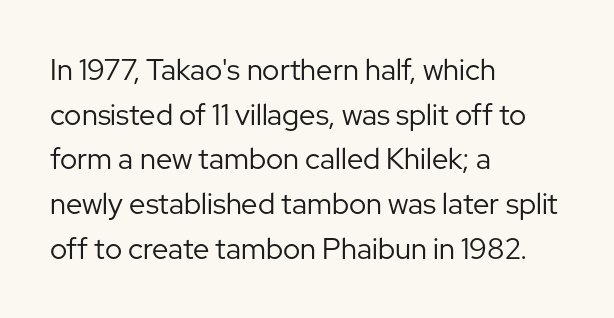
{"serif": "no", "italic": "no", "bold": "no", "weight": "regular", "width": "normal", "stroke_contrast": "low", "x_height": "medium", "monospaced": "no", "underline": "no", "align": "left", "line_spacing": "normal", "line_spacing_ratio": 1.54, "letter_spacing": "normal", "letter_spacing_em": 0.0, "glyph_px": 29}
